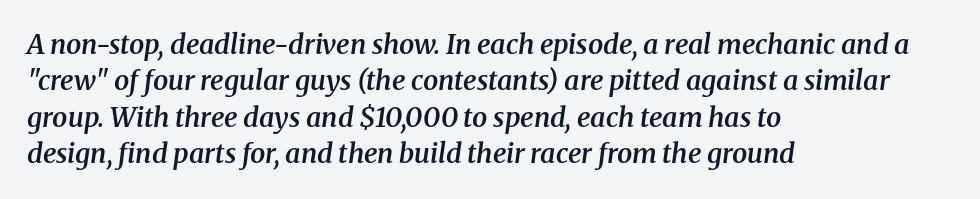
The text carries the slant typical of an italic or oblique font. Students, note that the glyphs here touch the page at normal intervals. Lines of text with bare space underneath. Evenly set lines give the paragraph a standard silhouette.
